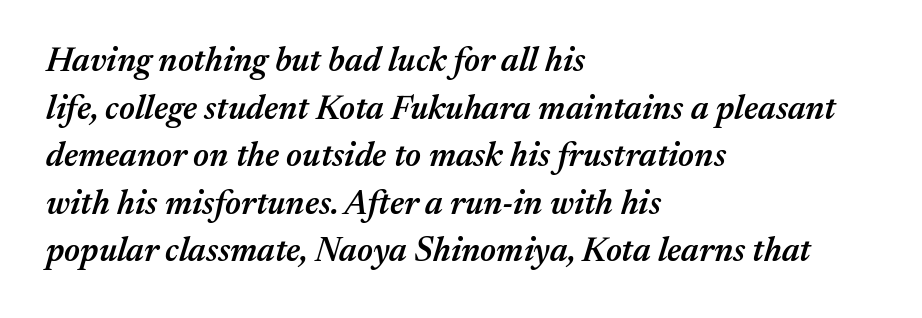
Q: Is the text bold? A: Semi-bold.
Q: Is the text italic (slanted)? A: Yes, it leans right by about 17 degrees.
Q: Is the text underlined? A: No.
Q: How is the paragraph aligned? A: Left-aligned.
Q: Is the spacing between letters normal or unusually wide? A: Normal.
Q: Is the spacing between lines tight, normal or loose? A: Normal.
Q: Width (condensed, normal, or wide)? A: Normal.
Q: Stroke contrast? A: Medium.
Q: x-height? A: Medium.
Q: Monospaced? A: No.
